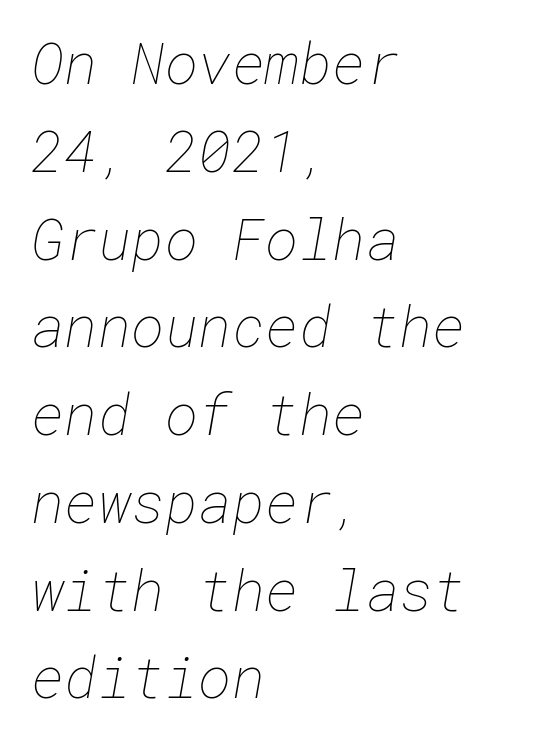
{"bold": "no", "weight": "thin", "width": "normal", "stroke_contrast": "low", "x_height": "medium", "underline": "no", "align": "left", "line_spacing": "normal", "line_spacing_ratio": 1.54, "letter_spacing": "normal", "letter_spacing_em": 0.0, "glyph_px": 57}
